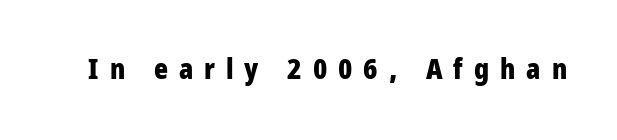
{"serif": "no", "italic": "no", "bold": "yes", "weight": "bold", "width": "condensed", "stroke_contrast": "low", "x_height": "large", "monospaced": "no", "underline": "no", "letter_spacing": "wide", "letter_spacing_em": 0.38, "glyph_px": 29}
